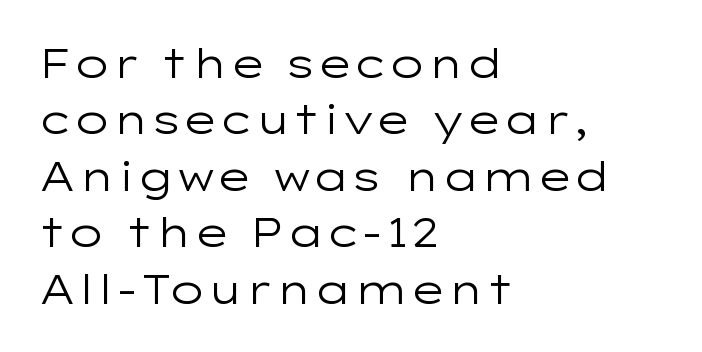
Q: Is the text bold? A: No.
Q: Is the text italic (slanted)? A: No, it is upright.
Q: Is the typeface a serif or a sans-serif typeface? A: Sans-serif.
Q: Is the text underlined? A: No.
Q: How is the paragraph aligned? A: Left-aligned.
Q: Is the spacing between letters normal or unusually wide? A: Normal.
Q: Is the spacing between lines tight, normal or loose? A: Normal.
Q: Width (condensed, normal, or wide)? A: Wide.
Q: Stroke contrast? A: Low.
Q: x-height? A: Medium.
Q: Monospaced? A: No.
